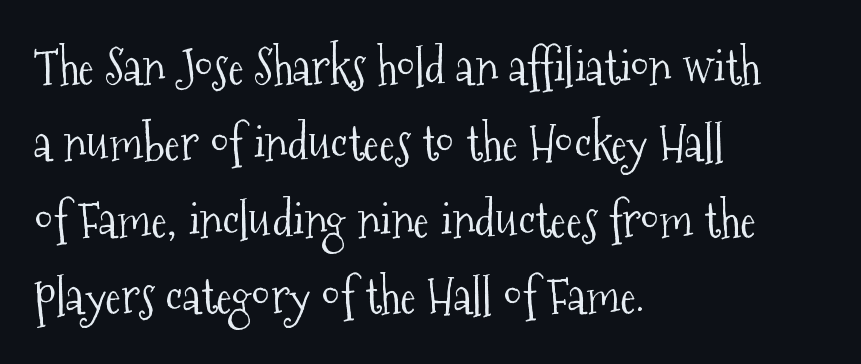
The passage shown is typed in a proportional face where columns would drift. Tracking value appears to be zero — textbook default spacing. The typeface has the unassuming heft of standard copy or less. In terms of posture, this sample is upright. The specimen omits any rule beneath the text block's lines. The line-height multiplier appears to be the usual default.
